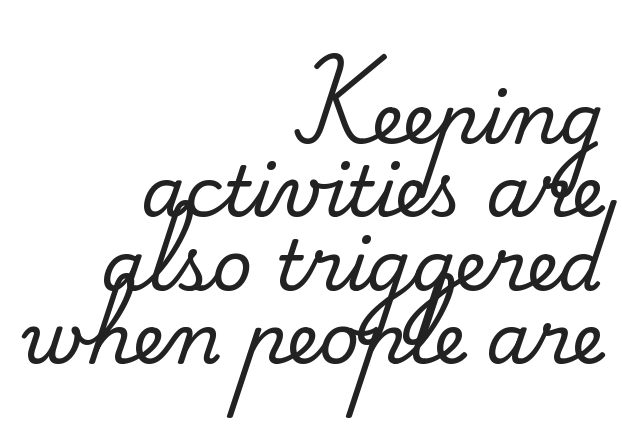
The image shows 70 px serif type; set right-aligned, tight line spacing (1.05x), normal letter spacing, not underlined; medium stroke contrast and a small x-height.
